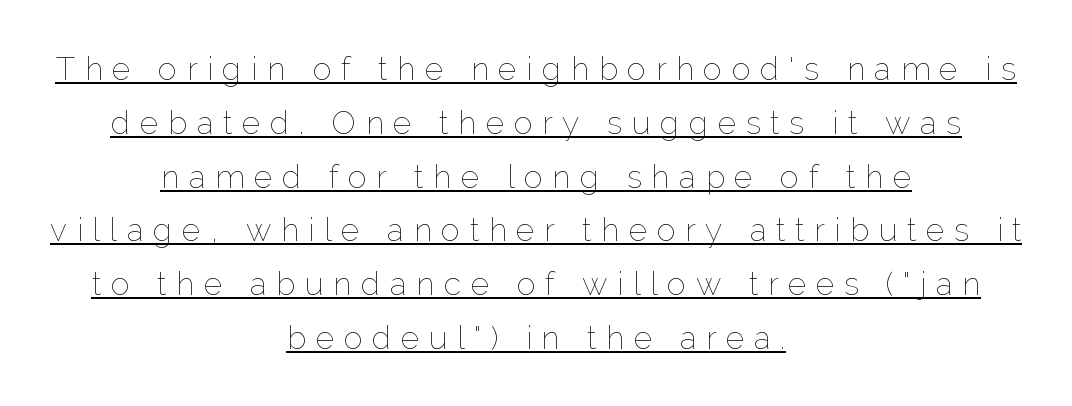
The image shows 32 px thin type, upright; set centered, normal line spacing (1.68x), unusually wide letter spacing (+0.3 em), underlined; low stroke contrast and a medium x-height.
